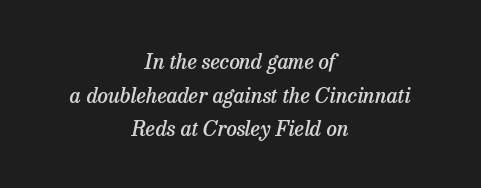
{"italic": "yes", "lean": "right", "slant_degrees": 13, "bold": "semi", "underline": "no", "align": "center", "line_spacing": "normal", "line_spacing_ratio": 1.6, "letter_spacing": "normal", "letter_spacing_em": 0.0, "glyph_px": 21}
